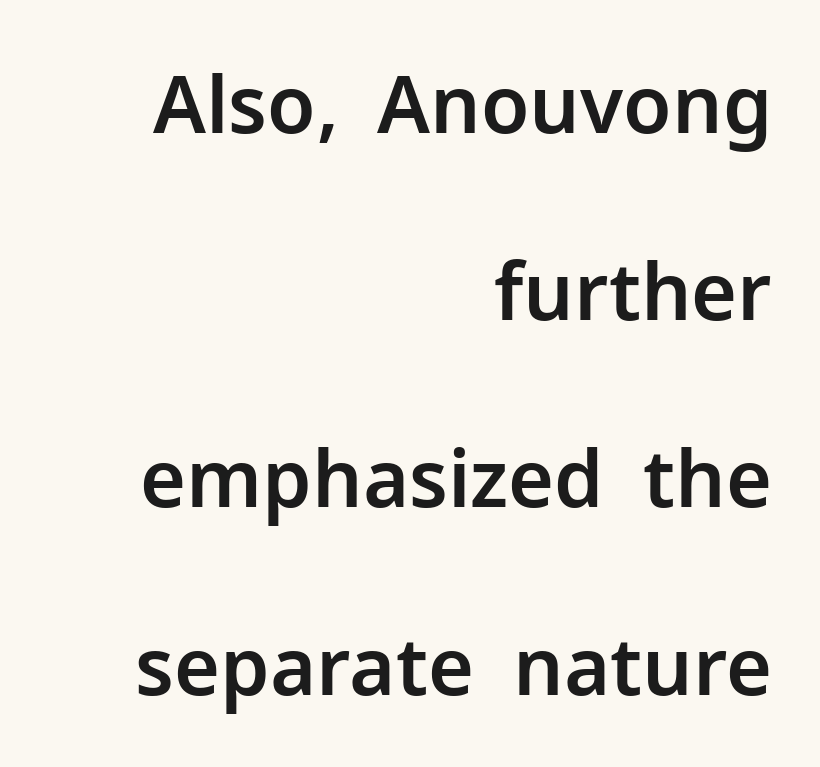
Q: Is the text italic (slanted)? A: No, it is upright.
Q: Is the typeface a serif or a sans-serif typeface? A: Sans-serif.
Q: Is the text underlined? A: No.
Q: How is the paragraph aligned? A: Right-aligned.
Q: Is the spacing between letters normal or unusually wide? A: Normal.
Q: Is the spacing between lines tight, normal or loose? A: Loose.
Q: Width (condensed, normal, or wide)? A: Normal.
Q: Stroke contrast? A: Low.
Q: x-height? A: Medium.
Q: Monospaced? A: No.
